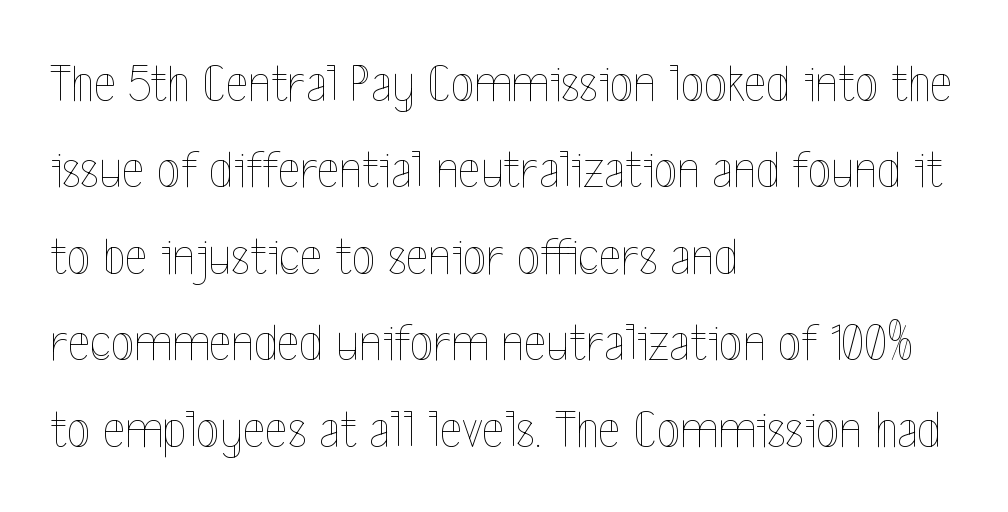
The image shows 54 px thin, condensed type, upright; set left-aligned, normal line spacing (1.6x), normal letter spacing, not underlined; a medium x-height.
